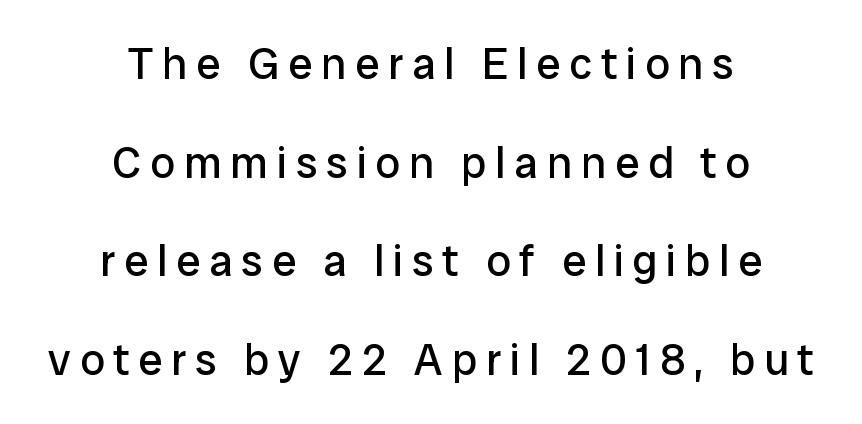
Observe the absence of serifs on each vertical stroke in this sample. Just letters on the line, the space beneath them empty. How are the letters spaced? Widely, with obvious added tracking. These lines stack symmetrically, like a column narrowing and widening about its center. Nothing heavy about these letters — not bold at all. Each letter keeps its own natural width here, so spacing adapts to shape.
